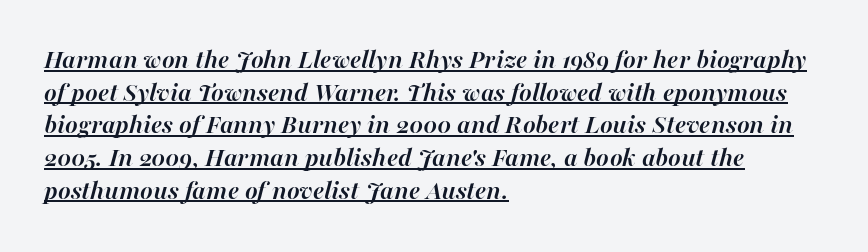
Every word sits above its own underline. Tracking here is standard; glyphs follow each other at the usual distance. Compared with a centered layout, this one pins lines to the left instead. In terms of weight, the rendering is a true, heavy bold. The font's italic variant was chosen for this text.
